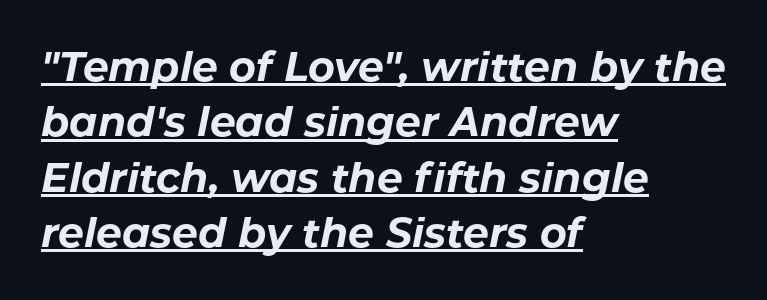
Honestly, the underline is the first thing you notice here. The vertical gap from one line to the next is medium. The rendering uses a bold face; every stroke is thick and dark. Varying glyph widths throughout — classic text-font behaviour.
